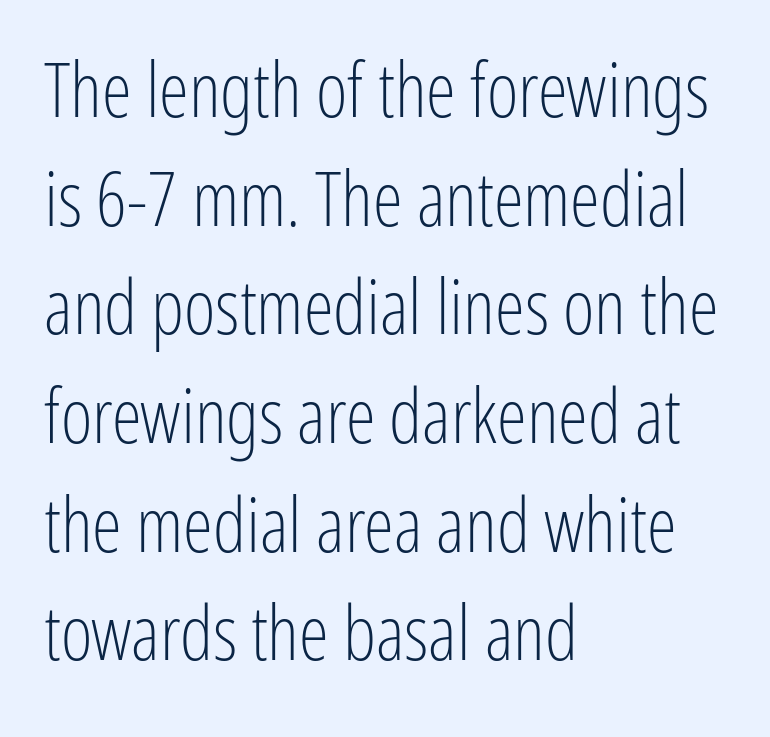
{"serif": "no", "italic": "no", "bold": "no", "weight": "light", "width": "condensed", "stroke_contrast": "low", "x_height": "medium", "monospaced": "no", "underline": "no", "align": "left", "line_spacing": "normal", "line_spacing_ratio": 1.43, "letter_spacing": "normal", "letter_spacing_em": 0.0, "glyph_px": 76}
